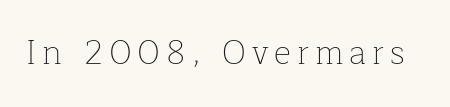
The image shows 33 px thin serif type, upright; set not underlined; low stroke contrast and a medium x-height.
